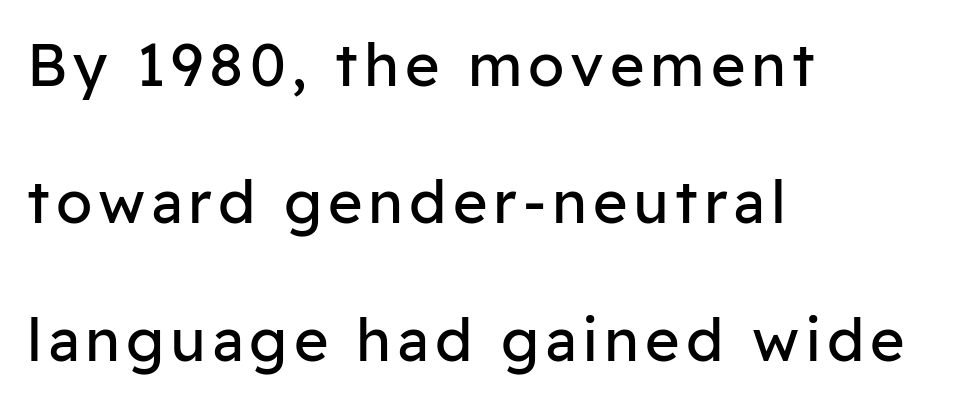
The image shows 59 px regular-weight sans-serif type, upright; set left-aligned, loose line spacing (2.33x), not underlined; low stroke contrast and a medium x-height.
